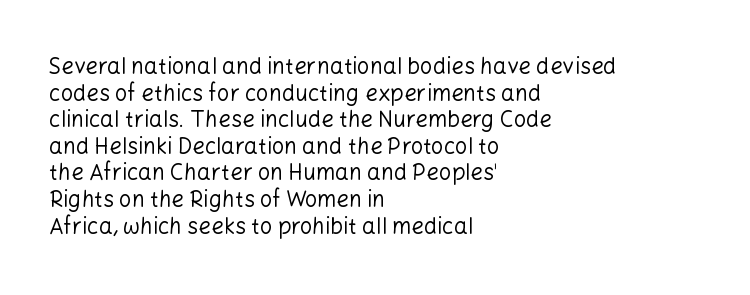
The image shows 22 px text type, upright; set left-aligned, line spacing 1.21x, normal letter spacing, not underlined.
